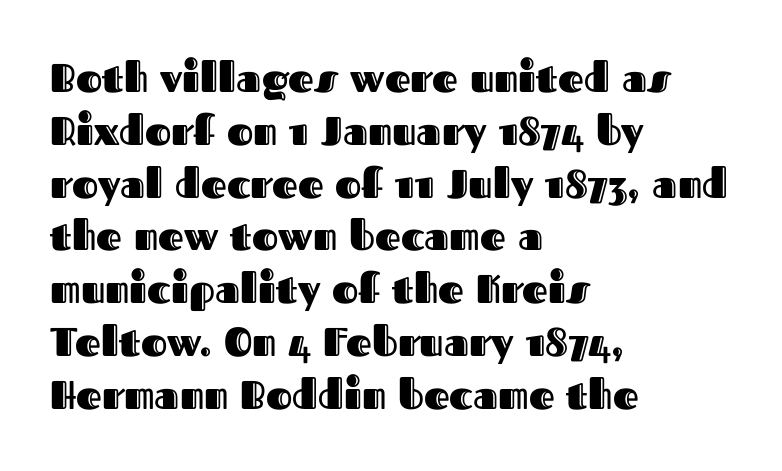
Q: Is the text italic (slanted)? A: No, it is upright.
Q: Is the text underlined? A: No.
Q: How is the paragraph aligned? A: Left-aligned.
Q: Is the spacing between letters normal or unusually wide? A: Normal.
Q: Is the spacing between lines tight, normal or loose? A: Normal.
Q: Width (condensed, normal, or wide)? A: Normal.
Q: x-height? A: Medium.
Q: Monospaced? A: No.
